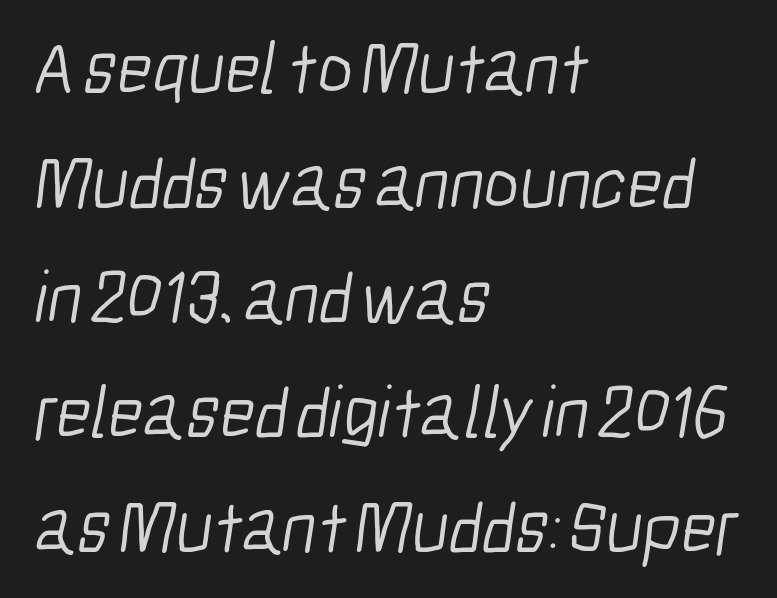
Teacher's note: observe the even left margin — that is flush-left alignment. The cut favours lightness, reaching ordinary text weight at its darkest. Look at the bottom of the vertical strokes: they stop flat, with no serifs. The specimen omits any rule beneath the text block's lines. Caption: standard tracking, unaltered. In terms of leading, this rendering sits right in the middle.
